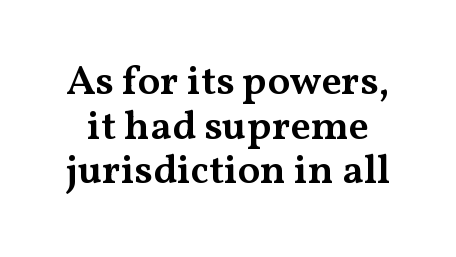
Q: Is the text bold? A: Semi-bold.
Q: Is the text italic (slanted)? A: No, it is upright.
Q: Is the typeface a serif or a sans-serif typeface? A: Serif.
Q: Is the text underlined? A: No.
Q: Is the spacing between letters normal or unusually wide? A: Normal.
Q: Is the spacing between lines tight, normal or loose? A: Tight.
Q: Width (condensed, normal, or wide)? A: Wide.
Q: Stroke contrast? A: Medium.
Q: x-height? A: Medium.
Q: Monospaced? A: No.
